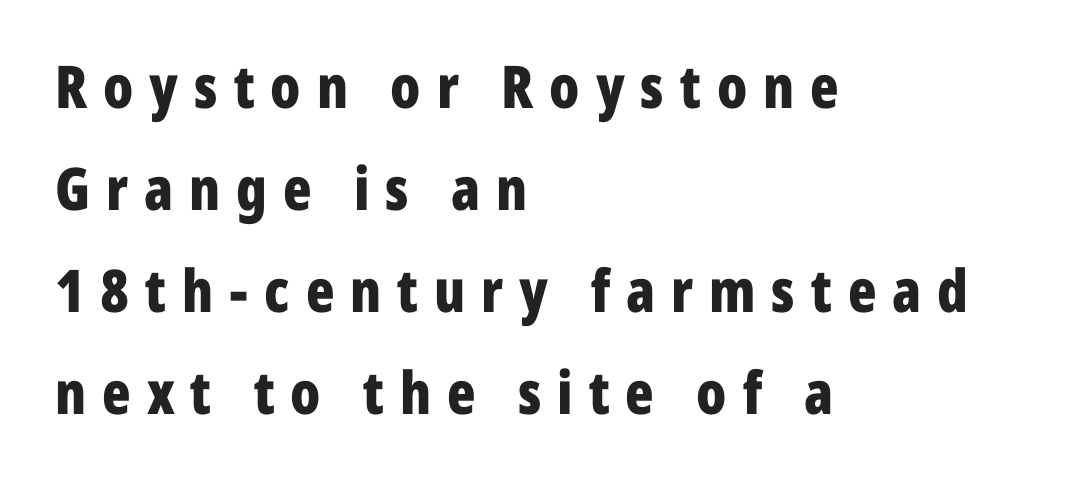
{"serif": "no", "italic": "no", "bold": "yes", "weight": "bold", "width": "condensed", "stroke_contrast": "low", "x_height": "medium", "monospaced": "no", "underline": "no", "align": "left", "line_spacing_ratio": 1.73, "letter_spacing": "wide", "letter_spacing_em": 0.27, "glyph_px": 59}
